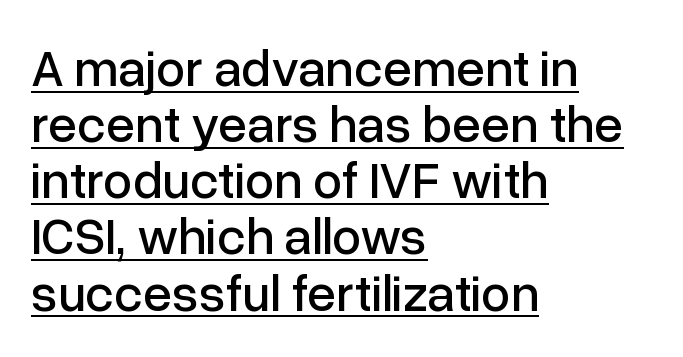
{"serif": "no", "italic": "no", "width": "normal", "stroke_contrast": "low", "x_height": "medium", "monospaced": "no", "underline": "yes", "align": "left", "line_spacing": "tight", "line_spacing_ratio": 1.08, "letter_spacing": "normal", "letter_spacing_em": 0.0, "glyph_px": 52}
